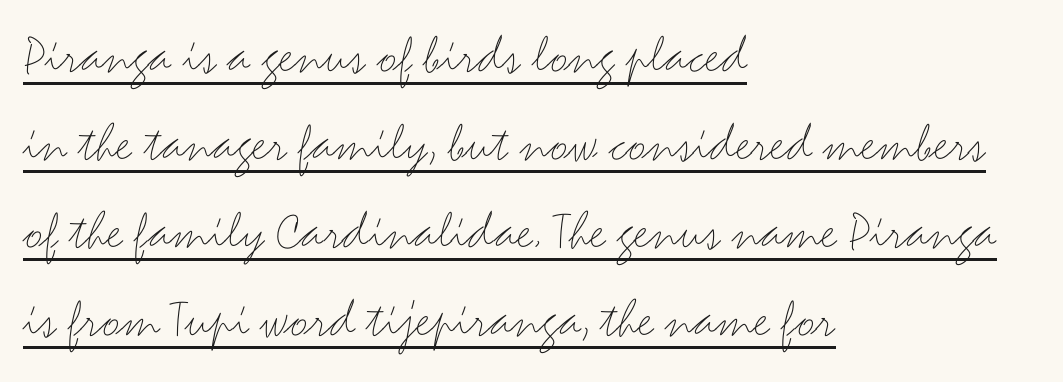
The image shows 56 px thin, wide sans-serif type; set left-aligned, normal line spacing (1.57x), normal letter spacing, underlined; medium stroke contrast and a small x-height.
